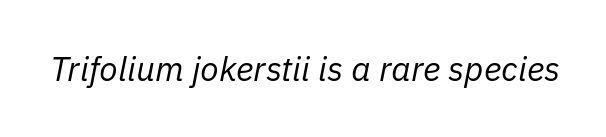
{"italic": "yes", "lean": "right", "slant_degrees": 11, "bold": "no", "weight": "regular", "width": "normal", "stroke_contrast": "low", "x_height": "medium", "monospaced": "no", "underline": "no", "letter_spacing": "normal", "letter_spacing_em": 0.0, "glyph_px": 34}
